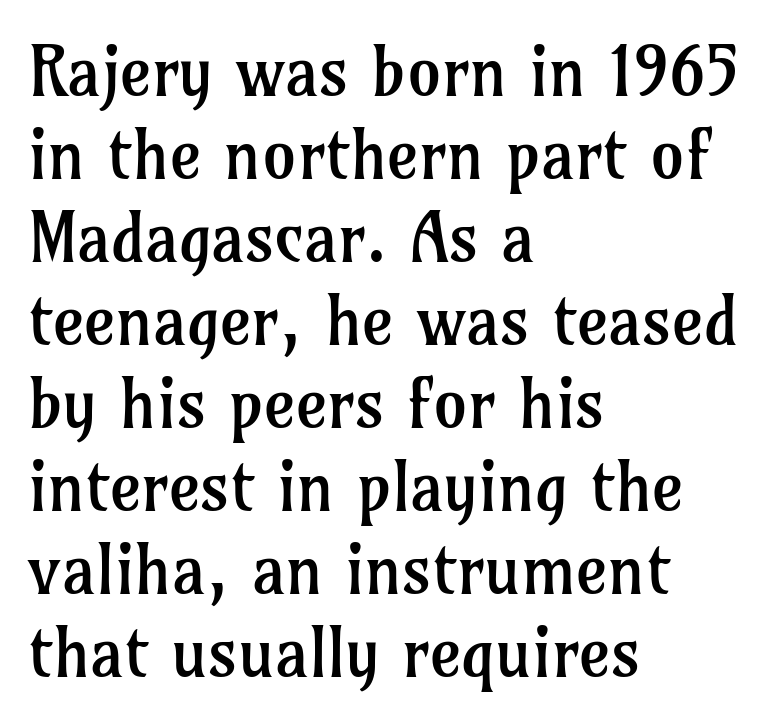
{"serif": "yes", "italic": "no", "bold": "no", "weight": "regular", "width": "normal", "stroke_contrast": "low", "x_height": "medium", "monospaced": "no", "underline": "no", "align": "left", "line_spacing_ratio": 1.22, "letter_spacing": "normal", "letter_spacing_em": 0.0, "glyph_px": 68}
